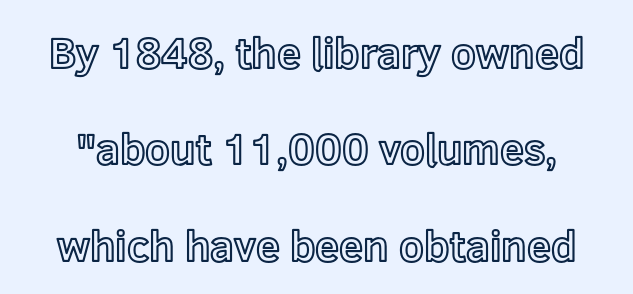
The gap between lines stays unmarked. Note the varied advance widths — an 'i' is clearly narrower than an 'm'. A typesetter would call this zero additional tracking. Is there any slant? The stems are plumb.
